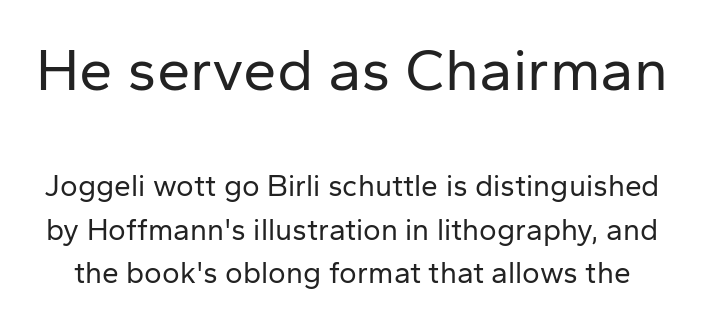
Q: Is the text bold? A: No.
Q: Is the text italic (slanted)? A: No, it is upright.
Q: Is the typeface a serif or a sans-serif typeface? A: Sans-serif.
Q: Is the text underlined? A: No.
Q: Is the spacing between letters normal or unusually wide? A: Normal.
Q: Is the spacing between lines tight, normal or loose? A: Normal.
Q: Which block of text is set in a larger size, the first (top) or the second (bottom)? A: The first (top) one.
Q: Width (condensed, normal, or wide)? A: Normal.
Q: Stroke contrast? A: Low.
Q: x-height? A: Medium.
Q: Monospaced? A: No.
